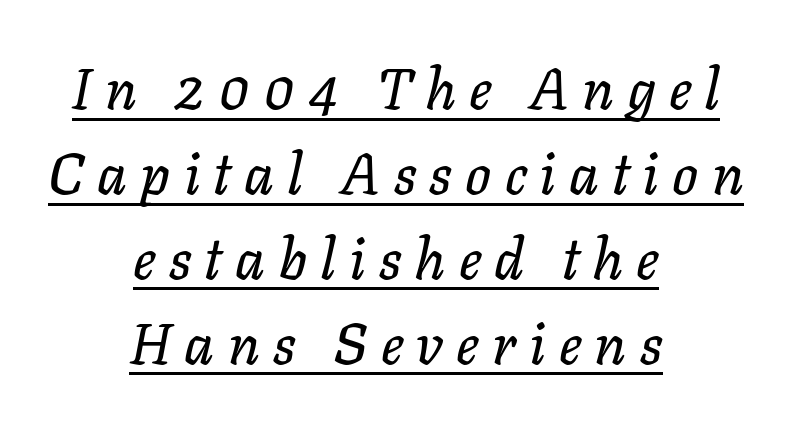
The image shows 57 px text type, italic (leaning right); set centered, normal line spacing (1.49x), unusually wide letter spacing (+0.23 em), underlined; low stroke contrast and a medium x-height.
